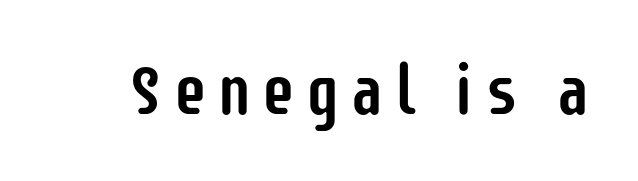
Q: Is the text italic (slanted)? A: No, it is upright.
Q: Is the typeface a serif or a sans-serif typeface? A: Sans-serif.
Q: Is the text underlined? A: No.
Q: Width (condensed, normal, or wide)? A: Condensed.
Q: Stroke contrast? A: Low.
Q: x-height? A: Large.
Q: Monospaced? A: No.
